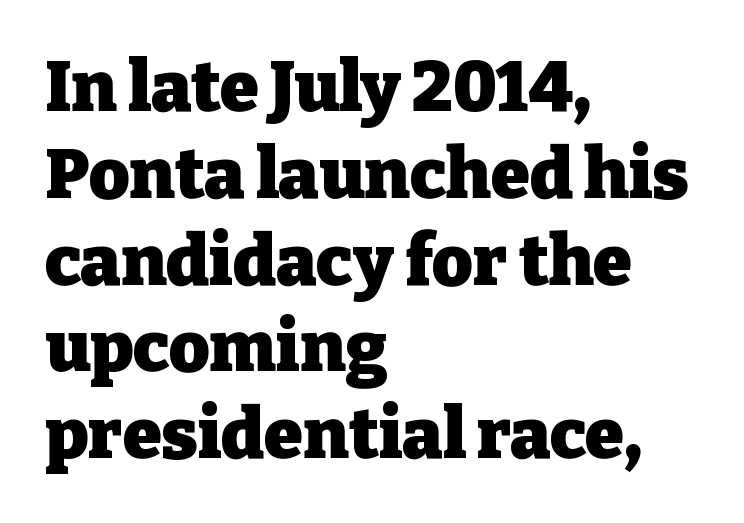
This sample uses a serif face. The letters sit at their default tracking, neither squeezed nor spread. Look at the stroke-to-counter ratio: heavy, a bold. This sample has the flowing, uneven cadence of proportional lettering.
